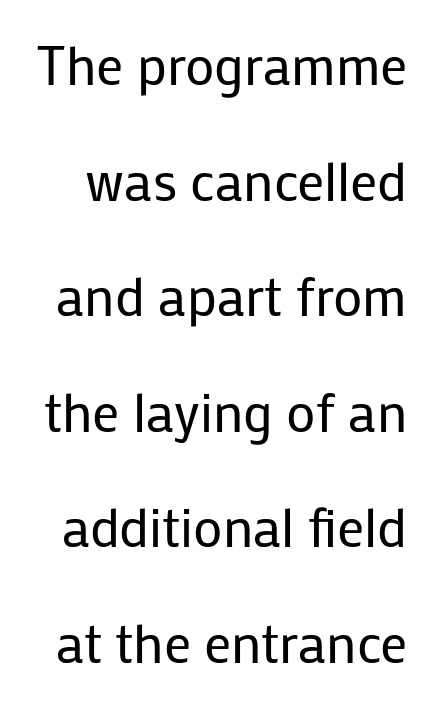
{"serif": "no", "italic": "no", "bold": "no", "weight": "regular", "width": "normal", "stroke_contrast": "low", "x_height": "medium", "monospaced": "no", "underline": "no", "line_spacing": "loose", "line_spacing_ratio": 2.14, "letter_spacing": "normal", "letter_spacing_em": 0.0, "glyph_px": 54}
